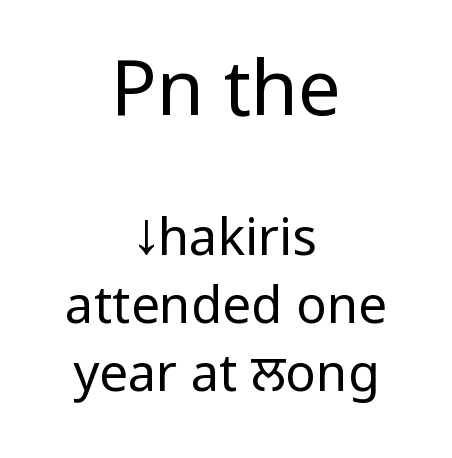
Q: Is the text bold? A: No.
Q: Is the text italic (slanted)? A: No, it is upright.
Q: Is the typeface a serif or a sans-serif typeface? A: Sans-serif.
Q: Is the text underlined? A: No.
Q: How is the paragraph aligned? A: Centered.
Q: Is the spacing between letters normal or unusually wide? A: Normal.
Q: Is the spacing between lines tight, normal or loose? A: Normal.
Q: Which block of text is set in a larger size, the first (top) or the second (bottom)? A: The first (top) one.
Q: Width (condensed, normal, or wide)? A: Condensed.
Q: Stroke contrast? A: Low.
Q: x-height? A: Large.
Q: Monospaced? A: No.
